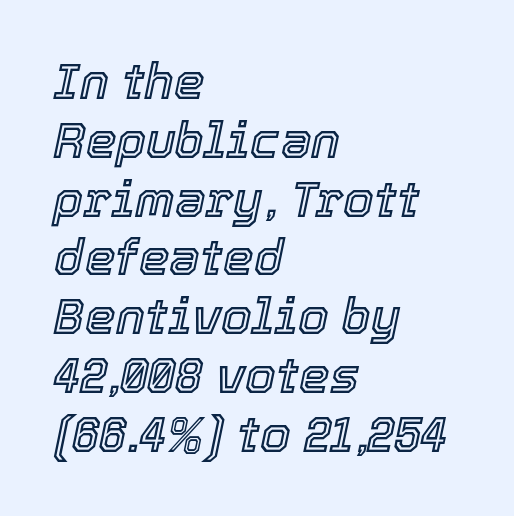
{"italic": "yes", "lean": "right", "slant_degrees": 12, "width": "normal", "x_height": "medium", "monospaced": "no", "underline": "no", "align": "left", "line_spacing_ratio": 1.2, "letter_spacing": "normal", "letter_spacing_em": 0.0, "glyph_px": 49}
